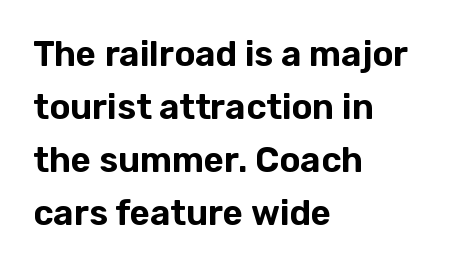
Q: Is the text italic (slanted)? A: No, it is upright.
Q: Is the typeface a serif or a sans-serif typeface? A: Sans-serif.
Q: Is the text underlined? A: No.
Q: How is the paragraph aligned? A: Left-aligned.
Q: Is the spacing between letters normal or unusually wide? A: Normal.
Q: Is the spacing between lines tight, normal or loose? A: Normal.
Q: Width (condensed, normal, or wide)? A: Normal.
Q: Stroke contrast? A: Low.
Q: x-height? A: Medium.
Q: Monospaced? A: No.
